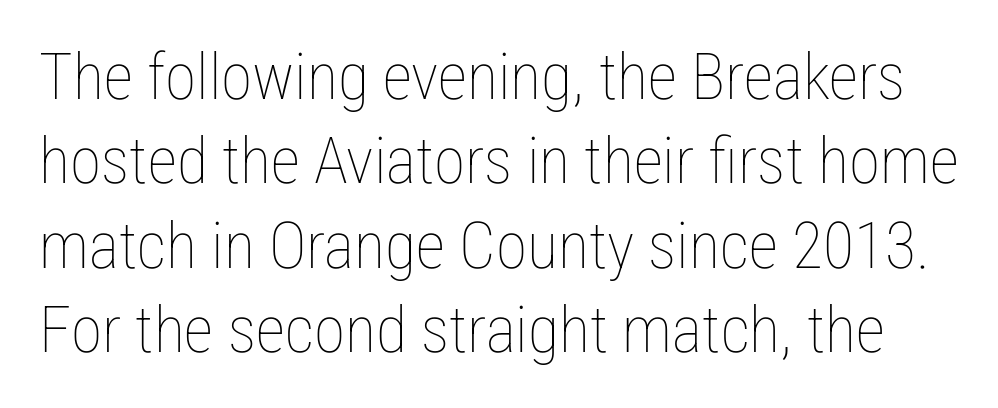
{"italic": "no", "bold": "no", "weight": "thin", "width": "condensed", "stroke_contrast": "low", "x_height": "medium", "monospaced": "no", "underline": "no", "line_spacing": "normal", "line_spacing_ratio": 1.32, "letter_spacing": "normal", "letter_spacing_em": 0.0, "glyph_px": 64}
